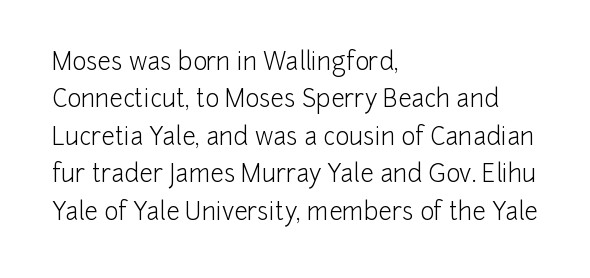
Q: Is the text bold? A: No.
Q: Is the text italic (slanted)? A: No, it is upright.
Q: Is the text underlined? A: No.
Q: How is the paragraph aligned? A: Left-aligned.
Q: Is the spacing between letters normal or unusually wide? A: Normal.
Q: Is the spacing between lines tight, normal or loose? A: Normal.
